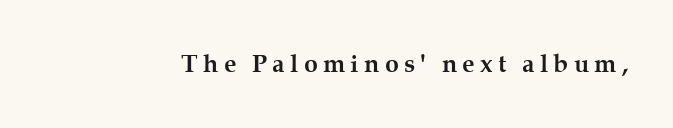
The image shows 25 px bold type, upright; set unusually wide letter spacing (+0.21 em), not underlined.
